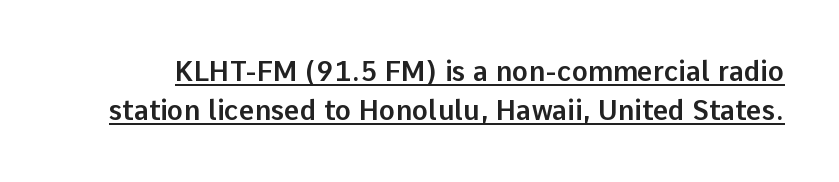
Q: Is the text italic (slanted)? A: No, it is upright.
Q: Is the text underlined? A: Yes.
Q: Is the spacing between letters normal or unusually wide? A: Normal.
Q: Is the spacing between lines tight, normal or loose? A: Normal.
